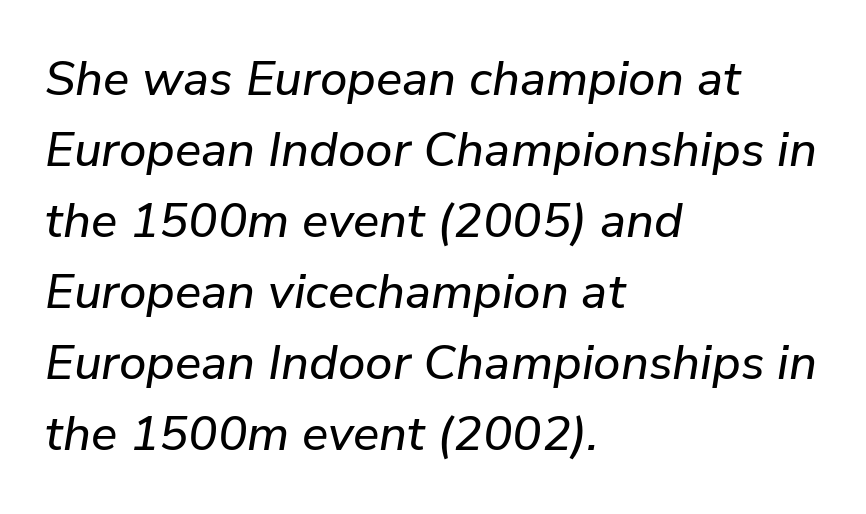
Q: Is the text italic (slanted)? A: Yes, it leans right by about 9 degrees.
Q: Is the text underlined? A: No.
Q: How is the paragraph aligned? A: Left-aligned.
Q: Is the spacing between letters normal or unusually wide? A: Normal.
Q: Is the spacing between lines tight, normal or loose? A: Normal.
Q: Width (condensed, normal, or wide)? A: Normal.
Q: Stroke contrast? A: Low.
Q: x-height? A: Medium.
Q: Monospaced? A: No.
